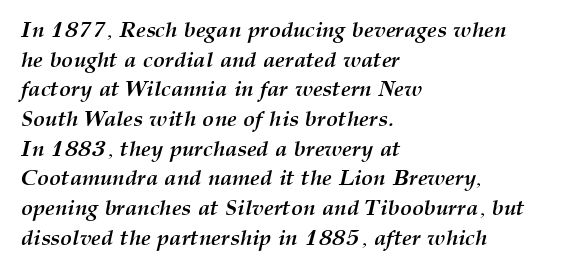
{"italic": "yes", "lean": "right", "slant_degrees": 12, "bold": "yes", "underline": "no", "align": "left", "line_spacing": "normal", "line_spacing_ratio": 1.35, "letter_spacing": "normal", "letter_spacing_em": 0.0, "glyph_px": 22}
